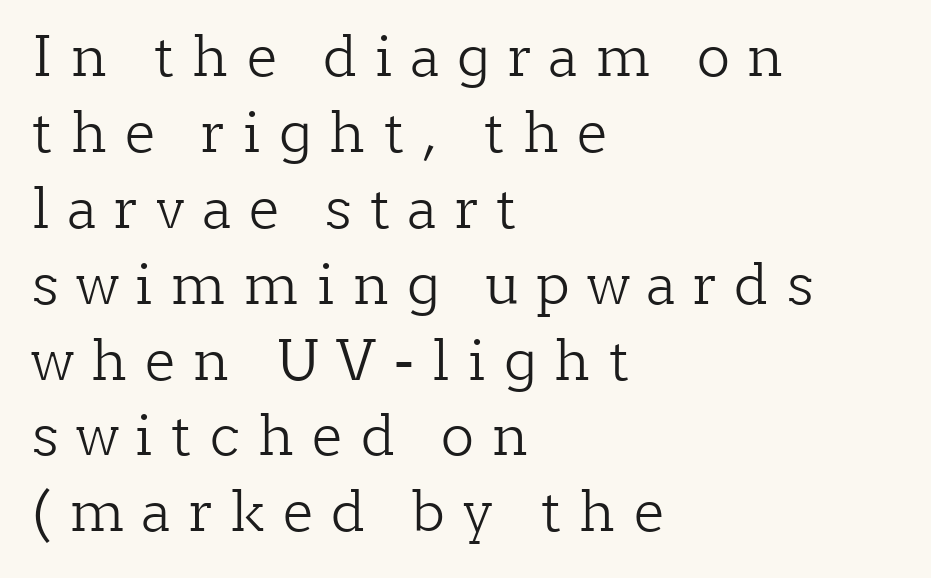
Alignment: flush left. Honestly, there is no underline to notice here at all. Each new line begins a customary step beneath the previous one. A light-to-regular cut is what we see here.
